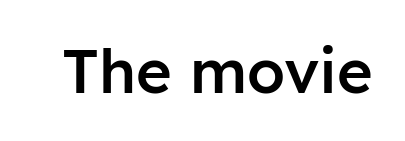
Clear beneath every line of the passage. In terms of letterspacing, this is plain default setting. You could not count columns in this text — the font is proportionally spaced. Tall strokes in this sample are plumb rather than angled.
